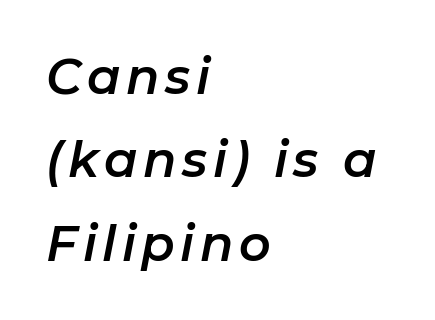
{"italic": "yes", "lean": "right", "slant_degrees": 11, "width": "normal", "stroke_contrast": "low", "x_height": "medium", "monospaced": "no", "underline": "no", "align": "left", "line_spacing": "normal", "line_spacing_ratio": 1.7, "glyph_px": 49}
